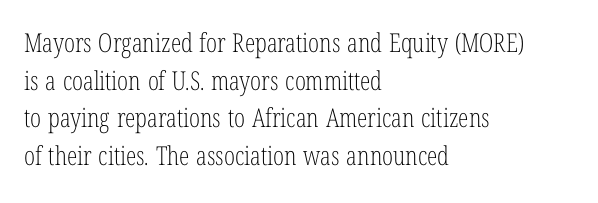
Q: Is the text bold? A: No.
Q: Is the text italic (slanted)? A: No, it is upright.
Q: Is the text underlined? A: No.
Q: How is the paragraph aligned? A: Left-aligned.
Q: Is the spacing between letters normal or unusually wide? A: Normal.
Q: Is the spacing between lines tight, normal or loose? A: Normal.
